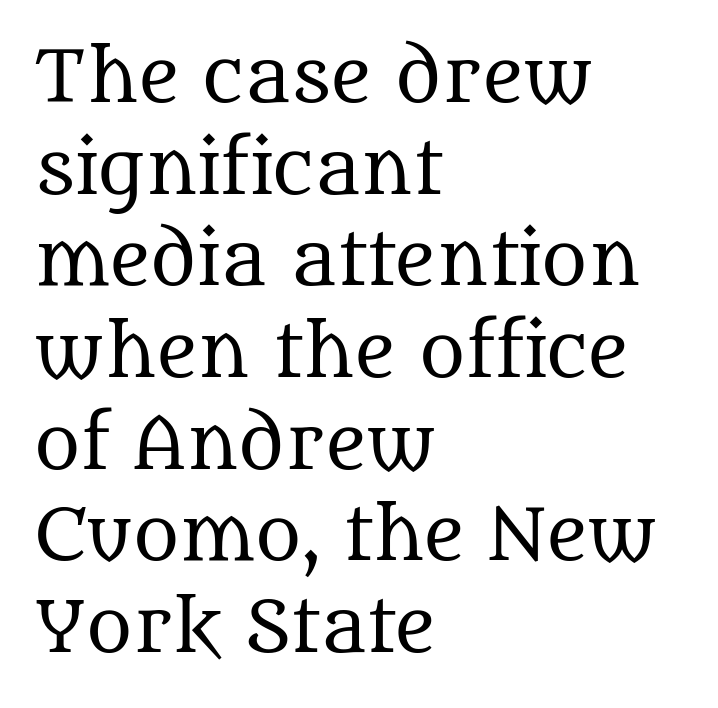
The image shows 70 px regular-weight serif type, upright; set left-aligned, normal line spacing (1.31x), normal letter spacing, not underlined; medium stroke contrast and a large x-height.
